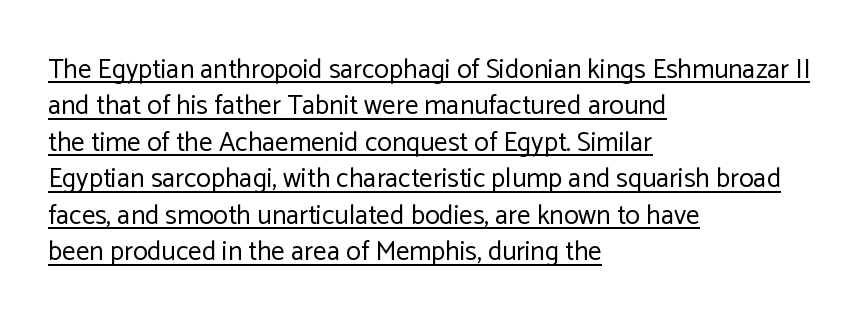
Unbolded letterforms with no extra heft. Words appear dense and cohesive because spacing is normal. Each line of the rendering has a horizontal stroke beneath the glyphs. Style check: upright. How would I describe the line gaps? Plain and ordinary. These lines stack with their left ends in a neat column.
